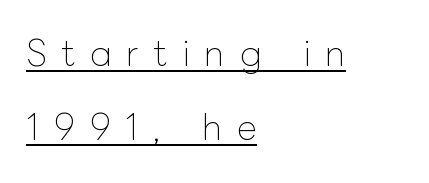
Q: Is the text bold? A: No.
Q: Is the text italic (slanted)? A: No, it is upright.
Q: Is the text underlined? A: Yes.
Q: How is the paragraph aligned? A: Left-aligned.
Q: Is the spacing between letters normal or unusually wide? A: Unusually wide.
Q: Is the spacing between lines tight, normal or loose? A: Loose.
Q: Width (condensed, normal, or wide)? A: Normal.
Q: Stroke contrast? A: Low.
Q: x-height? A: Medium.
Q: Monospaced? A: No.
